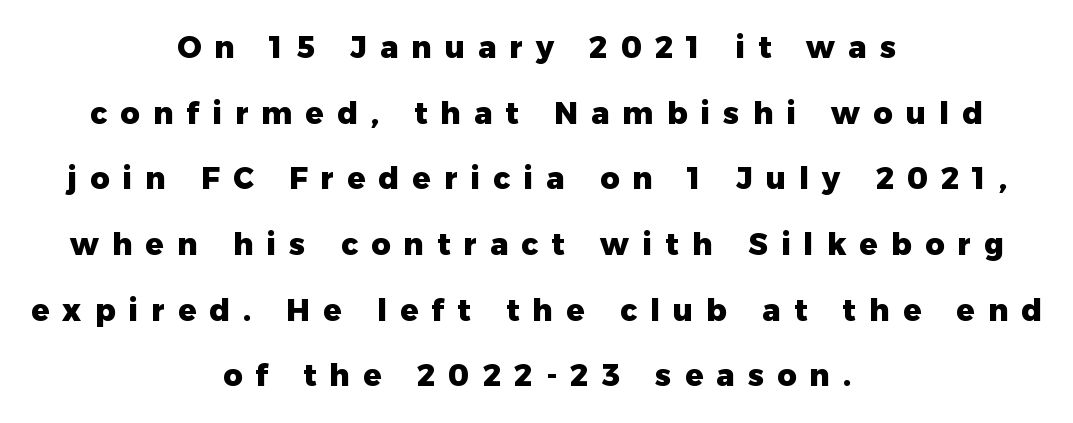
Q: Is the text bold? A: Yes.
Q: Is the text italic (slanted)? A: No, it is upright.
Q: Is the typeface a serif or a sans-serif typeface? A: Sans-serif.
Q: Is the text underlined? A: No.
Q: How is the paragraph aligned? A: Centered.
Q: Is the spacing between letters normal or unusually wide? A: Unusually wide.
Q: Is the spacing between lines tight, normal or loose? A: Loose.
Q: Width (condensed, normal, or wide)? A: Normal.
Q: Stroke contrast? A: Low.
Q: x-height? A: Medium.
Q: Monospaced? A: No.
